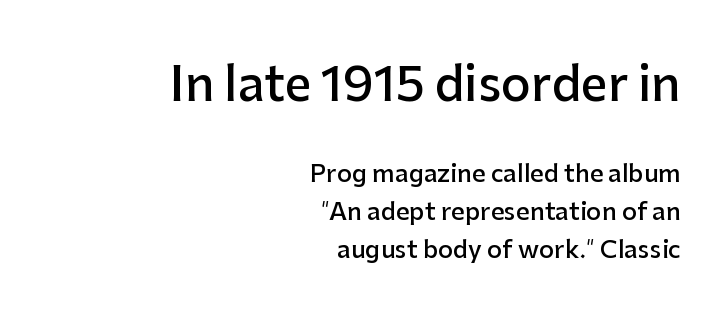
A bare baseline throughout the passage. The letterforms sit shoulder to shoulder at normal distance. Regular leading. In CSS terms this would be text-align: right.
